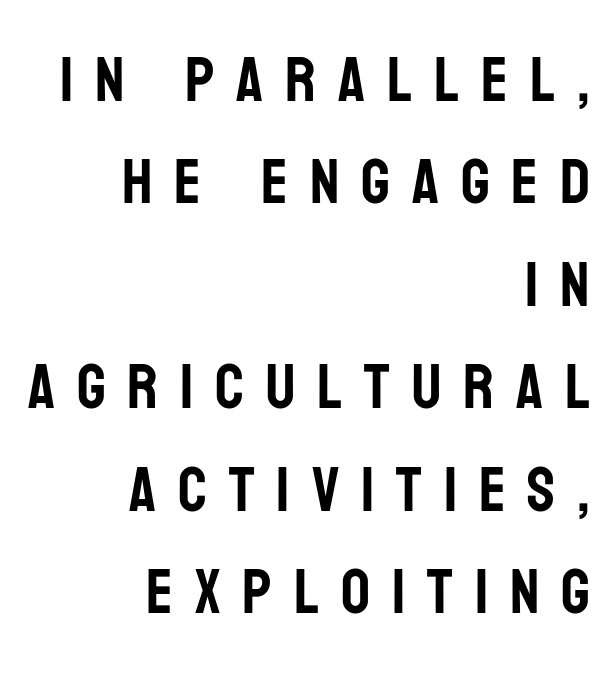
{"serif": "no", "italic": "no", "width": "condensed", "stroke_contrast": "low", "x_height": "large", "monospaced": "no", "underline": "no", "align": "right", "line_spacing": "normal", "line_spacing_ratio": 1.6, "letter_spacing": "wide", "letter_spacing_em": 0.34, "glyph_px": 64}
